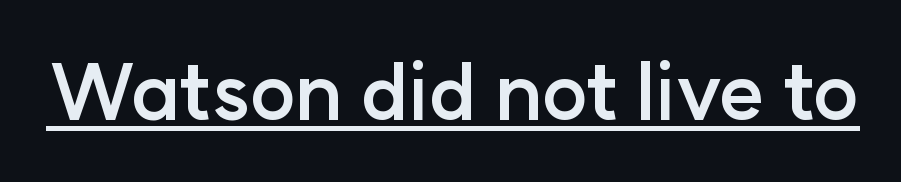
{"serif": "no", "italic": "no", "bold": "yes", "weight": "semibold", "width": "normal", "stroke_contrast": "low", "x_height": "medium", "monospaced": "no", "underline": "yes", "letter_spacing": "normal", "letter_spacing_em": 0.0, "glyph_px": 77}
